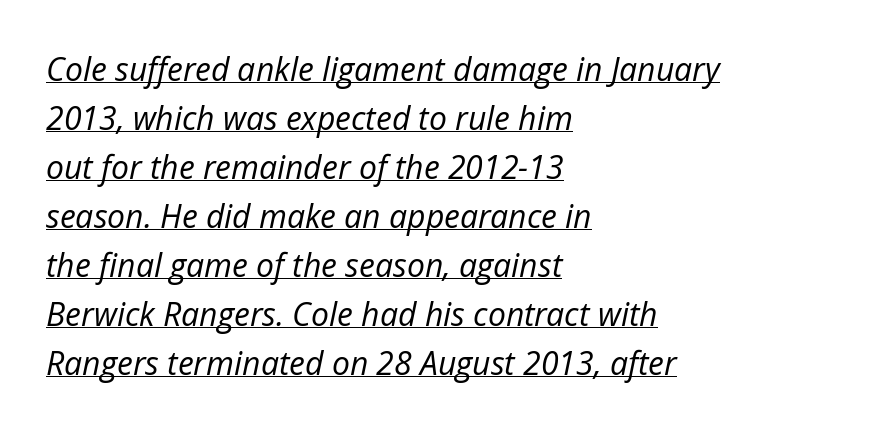
{"italic": "yes", "lean": "right", "slant_degrees": 12, "bold": "no", "weight": "regular", "width": "normal", "stroke_contrast": "low", "x_height": "medium", "monospaced": "no", "underline": "yes", "align": "left", "line_spacing": "normal", "line_spacing_ratio": 1.53, "letter_spacing": "normal", "letter_spacing_em": 0.0, "glyph_px": 32}
